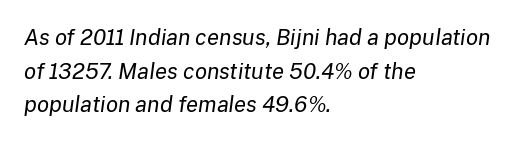
Q: Is the text bold? A: No.
Q: Is the text italic (slanted)? A: Yes, it leans right by about 8 degrees.
Q: Is the text underlined? A: No.
Q: How is the paragraph aligned? A: Left-aligned.
Q: Is the spacing between letters normal or unusually wide? A: Normal.
Q: Is the spacing between lines tight, normal or loose? A: Normal.
